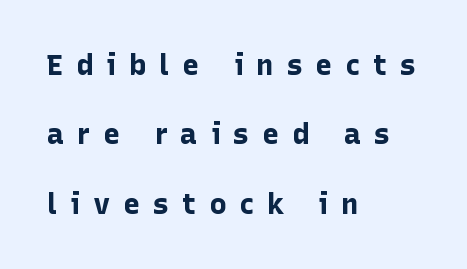
The image shows 29 px bold sans-serif type, upright; set left-aligned, loose line spacing (2.39x), unusually wide letter spacing (+0.44 em), not underlined; low stroke contrast and a medium x-height.
